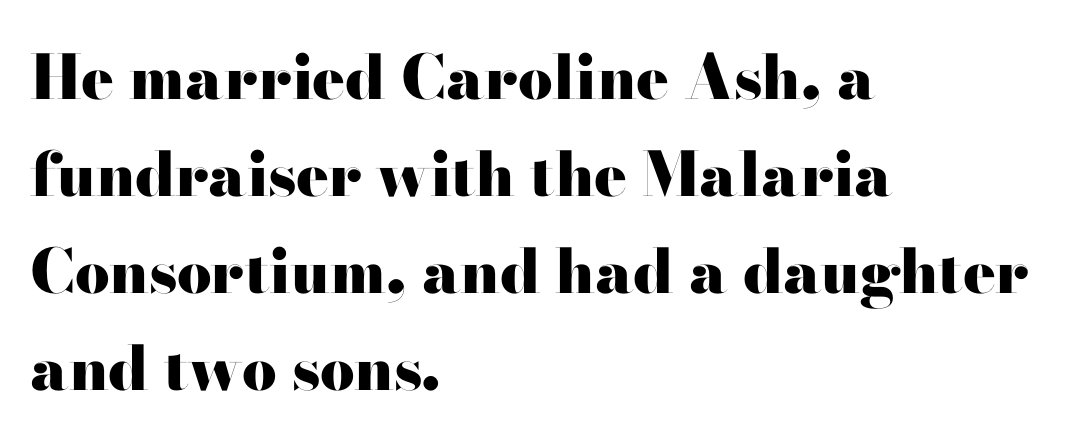
{"serif": "yes", "italic": "no", "bold": "yes", "weight": "heavy", "width": "wide", "stroke_contrast": "high", "x_height": "small", "monospaced": "no", "underline": "no", "align": "left", "line_spacing": "normal", "line_spacing_ratio": 1.59, "letter_spacing": "normal", "letter_spacing_em": 0.0, "glyph_px": 61}
